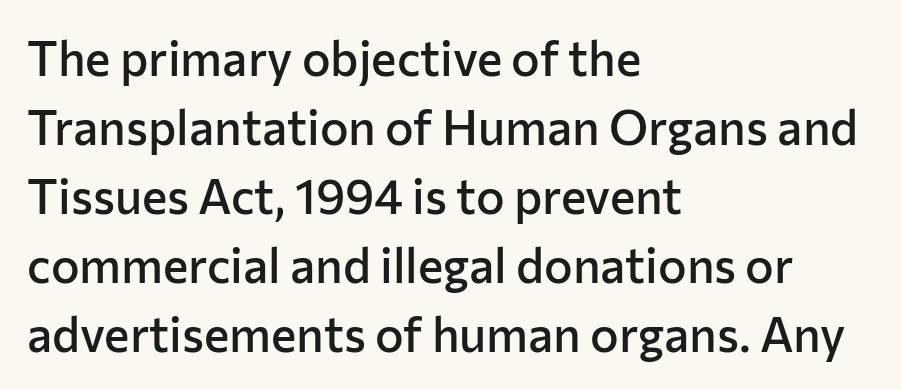
{"serif": "no", "italic": "no", "bold": "semi", "weight": "semibold", "width": "normal", "stroke_contrast": "low", "x_height": "medium", "monospaced": "no", "underline": "no", "align": "left", "line_spacing": "normal", "line_spacing_ratio": 1.44, "letter_spacing": "normal", "letter_spacing_em": 0.0, "glyph_px": 48}
